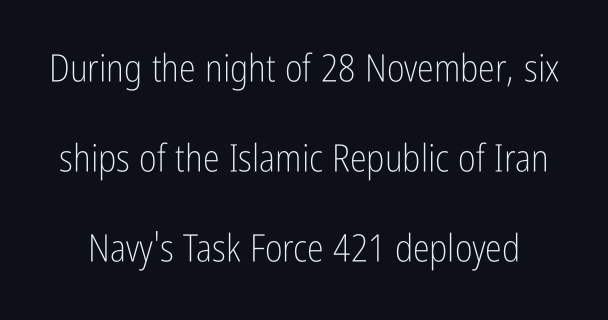
The image shows 38 px light, condensed sans-serif type, upright; set loose line spacing (2.37x), normal letter spacing, not underlined; low stroke contrast and a medium x-height.
